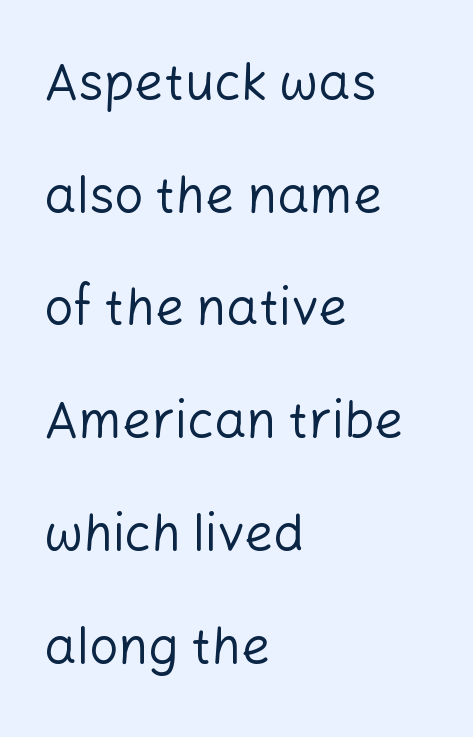
{"serif": "no", "italic": "no", "bold": "no", "weight": "regular", "width": "normal", "stroke_contrast": "low", "x_height": "medium", "monospaced": "no", "underline": "no", "align": "left", "line_spacing": "loose", "line_spacing_ratio": 2.21, "letter_spacing": "normal", "letter_spacing_em": 0.0, "glyph_px": 51}
